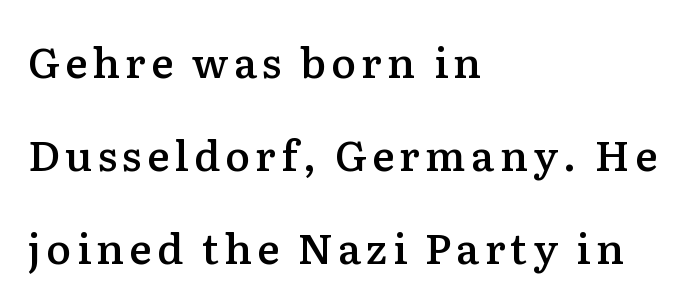
{"serif": "yes", "italic": "no", "bold": "semi", "weight": "semibold", "width": "normal", "stroke_contrast": "low", "x_height": "medium", "monospaced": "no", "underline": "no", "align": "left", "line_spacing": "loose", "line_spacing_ratio": 2.21, "glyph_px": 42}
